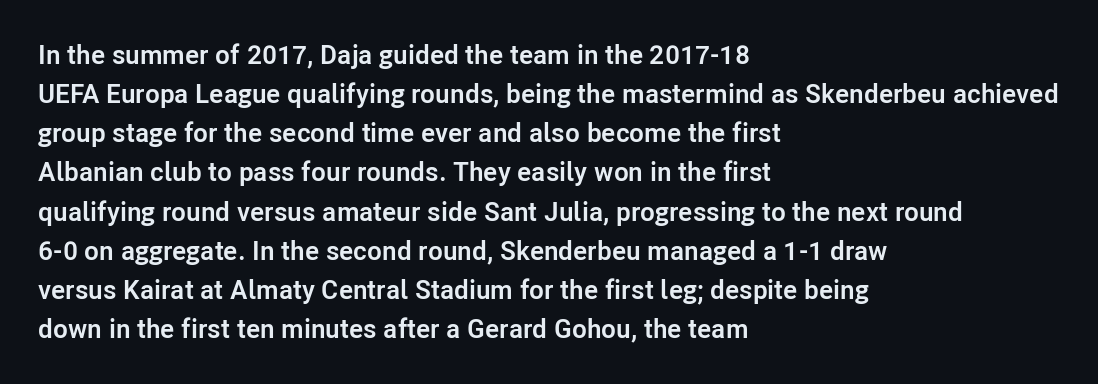
The typography opts for an upright posture over an oblique one. The face used here has the dense, thick strokes of a bold. Words float on clear page, feet unadorned. The typesetter chose a ragged-right arrangement here.
